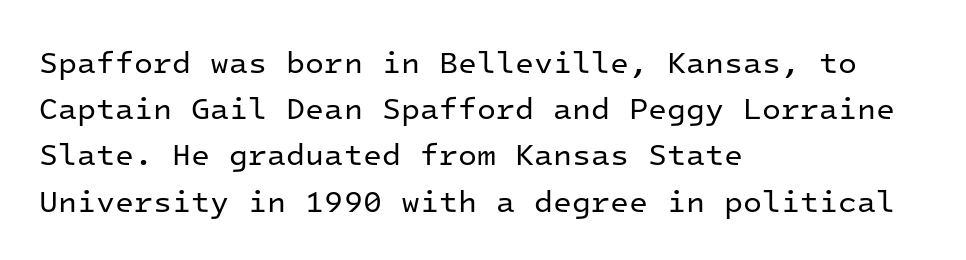
The image shows 31 px regular-weight sans-serif type, upright, monospaced; set left-aligned, normal line spacing (1.49x), normal letter spacing, not underlined; low stroke contrast and a medium x-height.
